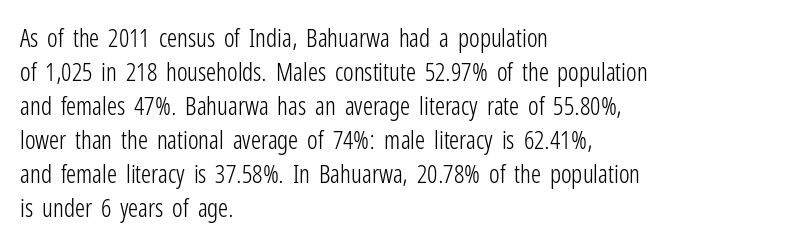
Q: Is the text bold? A: No.
Q: Is the text italic (slanted)? A: No, it is upright.
Q: Is the text underlined? A: No.
Q: How is the paragraph aligned? A: Left-aligned.
Q: Is the spacing between letters normal or unusually wide? A: Normal.
Q: Is the spacing between lines tight, normal or loose? A: Normal.
